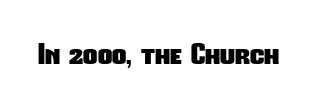
Strong, thick strokes mark this as bold type. These lines are rendered in a variable-pitch font. The zone under the glyphs is completely vacant. There is no visible air inserted between adjacent glyphs.
